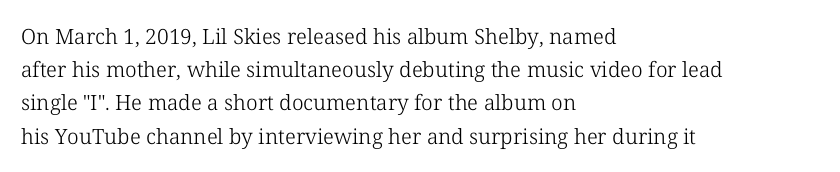
{"italic": "no", "bold": "no", "underline": "no", "align": "left", "line_spacing": "normal", "line_spacing_ratio": 1.58, "letter_spacing": "normal", "letter_spacing_em": 0.0, "glyph_px": 21}
